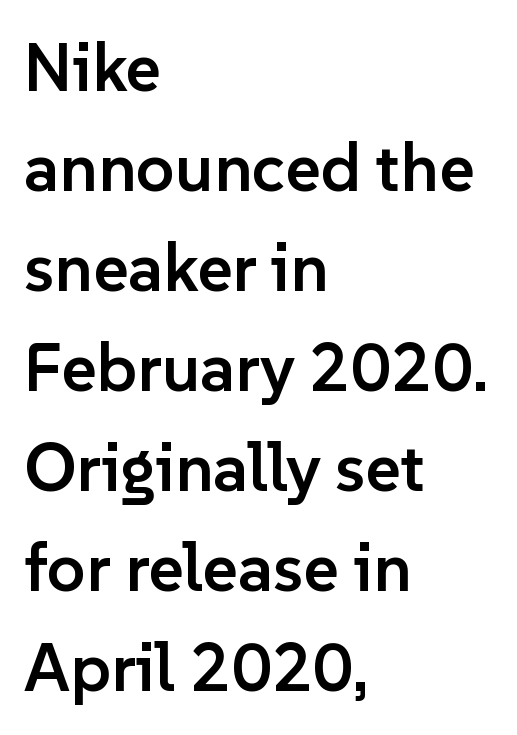
The letterforms sit shoulder to shoulder at normal distance. If you drew a ruler down the left edge, every line would touch it. The specimen omits any rule beneath the text block's lines. Each letter keeps its own natural width here, so spacing adapts to shape. The letters stand straight up with perfectly vertical stems. Is this a sans? Yes — the strokes have no serifs.
